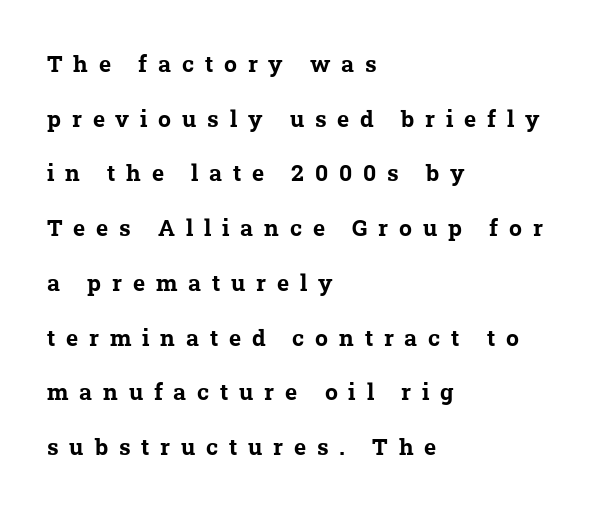
The image shows 23 px bold type; set left-aligned, loose line spacing (2.38x), unusually wide letter spacing (+0.47 em), not underlined.
